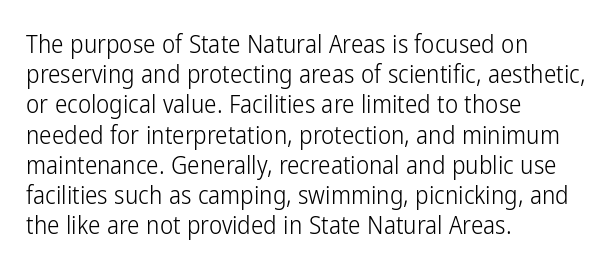
Q: Is the text bold? A: No.
Q: Is the text italic (slanted)? A: No, it is upright.
Q: Is the text underlined? A: No.
Q: How is the paragraph aligned? A: Left-aligned.
Q: Is the spacing between letters normal or unusually wide? A: Normal.
